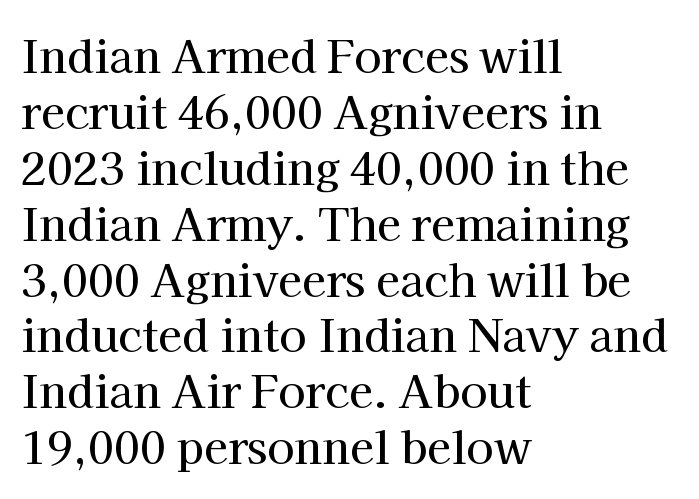
Q: Is the text italic (slanted)? A: No, it is upright.
Q: Is the typeface a serif or a sans-serif typeface? A: Serif.
Q: Is the text underlined? A: No.
Q: How is the paragraph aligned? A: Left-aligned.
Q: Is the spacing between letters normal or unusually wide? A: Normal.
Q: Is the spacing between lines tight, normal or loose? A: Normal.
Q: Width (condensed, normal, or wide)? A: Normal.
Q: Stroke contrast? A: High.
Q: x-height? A: Medium.
Q: Monospaced? A: No.
